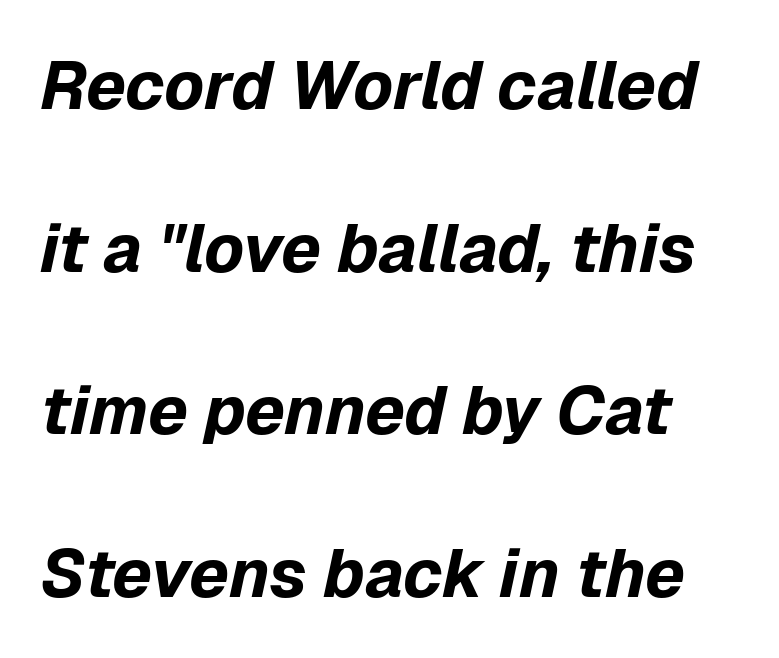
{"italic": "yes", "lean": "right", "slant_degrees": 12, "bold": "yes", "weight": "bold", "width": "normal", "stroke_contrast": "low", "x_height": "medium", "monospaced": "no", "underline": "no", "line_spacing": "loose", "line_spacing_ratio": 2.39, "letter_spacing": "normal", "letter_spacing_em": 0.0, "glyph_px": 68}
